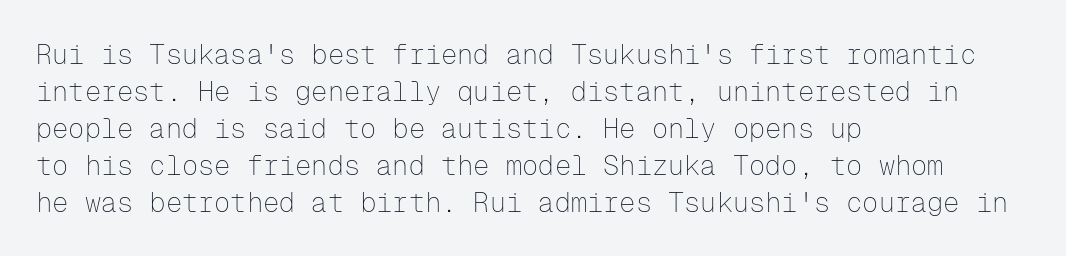
Reading down the block, your eye returns to a fixed left position each line. Tall strokes in this sample are plumb rather than angled. The rendering uses a moderate line-height, typical for paragraphs. This is not heavy type; no bold has been used. Any mark beneath the type? The region is blank. Each word holds together tightly as a unit, with standard inter-letter gaps.
